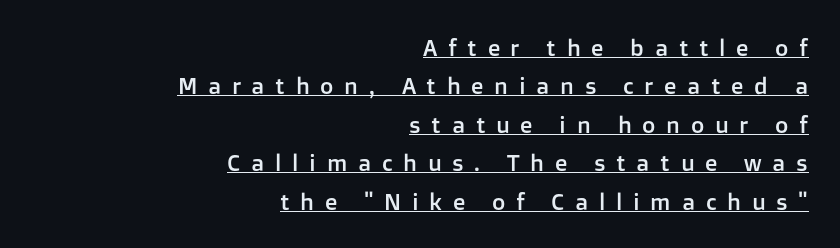
The image shows 23 px text type, upright; set right-aligned, normal line spacing (1.67x), unusually wide letter spacing (+0.46 em), underlined.
